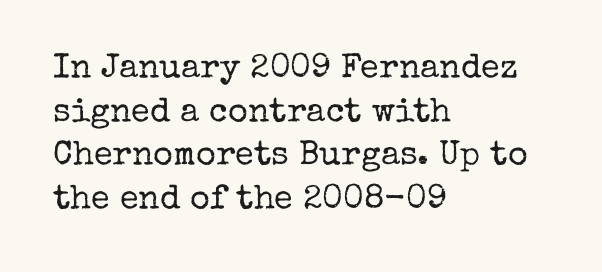
The image shows 34 px regular-weight serif type, upright; set left-aligned, normal line spacing (1.28x), normal letter spacing, not underlined; low stroke contrast and a medium x-height.
